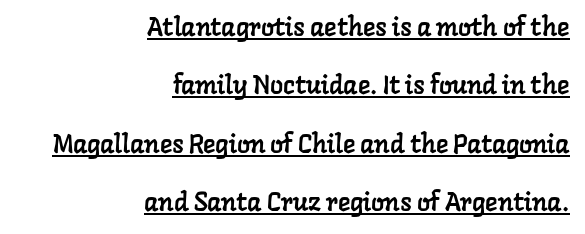
{"underline": "yes", "align": "right", "line_spacing": "loose", "line_spacing_ratio": 2.25, "letter_spacing": "normal", "letter_spacing_em": 0.0, "glyph_px": 26}
